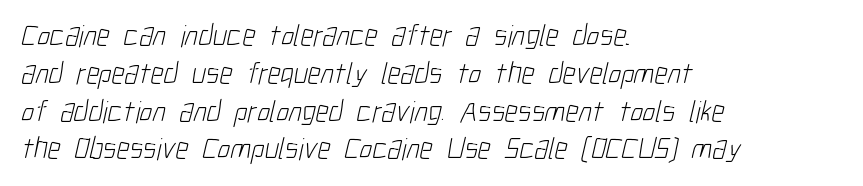
Character widths vary here, with narrow letters taking less room than wide ones. Left-aligned paragraph, ragged on the right. Characters follow at the spacing the type designer built in. Quick note: underline off. The face looks like a standard text weight, possibly lighter. Serif or sans? Sans — the stroke terminals are bare.
